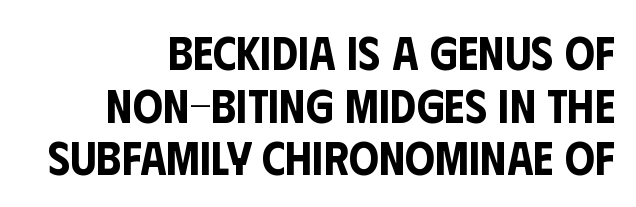
The type is set solid horizontally, with unmodified tracking. This sample has the flowing, uneven cadence of proportional lettering. The text was rendered using a sans face with plain stroke endings. Teacher's note: observe the even right margin — that is flush-right alignment.
